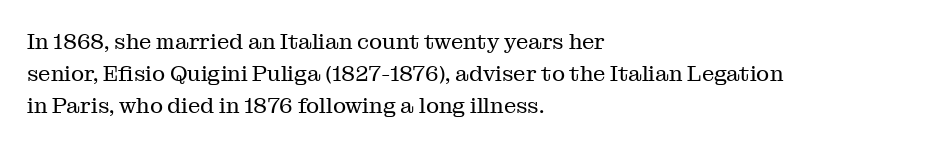
This sample uses an upright cut, with every glyph sitting square on the baseline. Check the space under the baseline: it is left empty. These lines are set flush left with a ragged right edge. Weight: not bold — regular or lighter.
